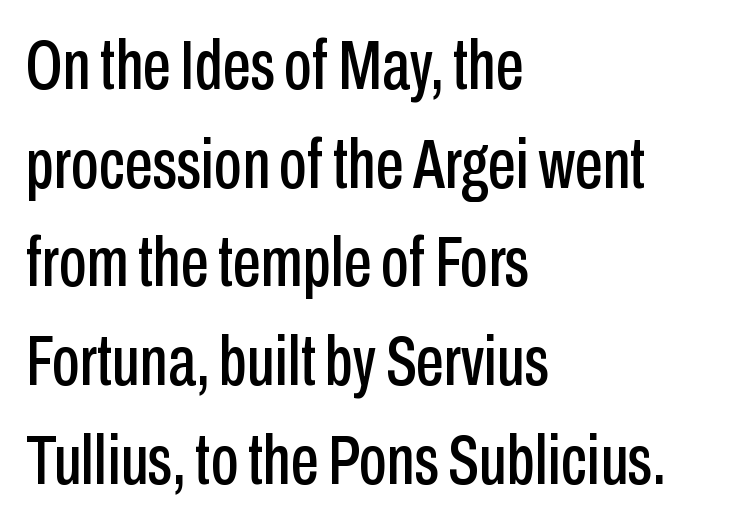
Q: Is the text italic (slanted)? A: No, it is upright.
Q: Is the typeface a serif or a sans-serif typeface? A: Sans-serif.
Q: Is the text underlined? A: No.
Q: How is the paragraph aligned? A: Left-aligned.
Q: Is the spacing between letters normal or unusually wide? A: Normal.
Q: Is the spacing between lines tight, normal or loose? A: Normal.
Q: Width (condensed, normal, or wide)? A: Condensed.
Q: Stroke contrast? A: Low.
Q: x-height? A: Medium.
Q: Monospaced? A: No.
